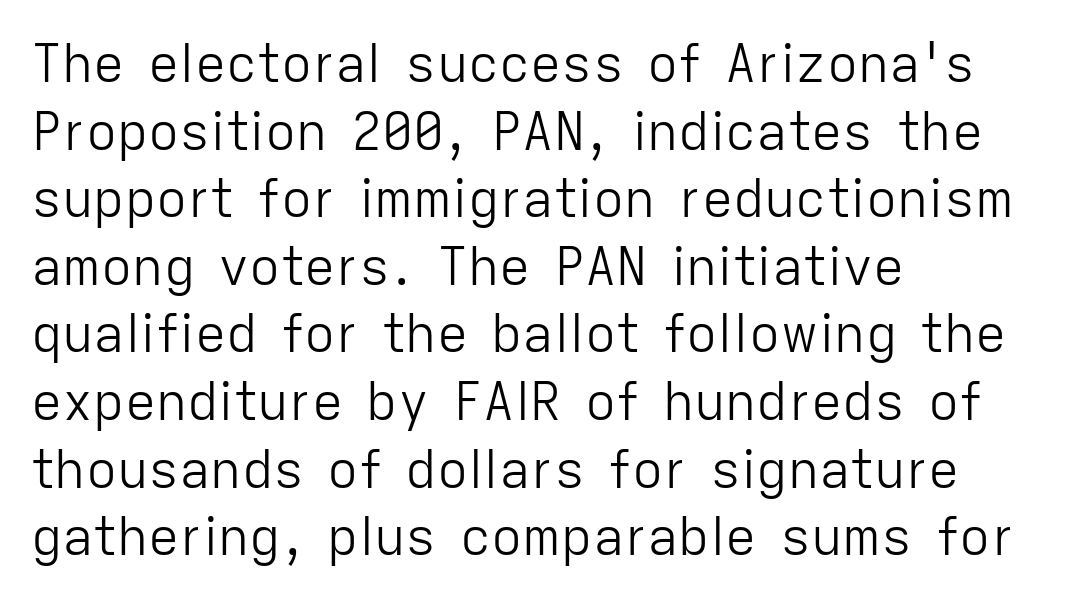
Q: Is the text bold? A: No.
Q: Is the text italic (slanted)? A: No, it is upright.
Q: Is the typeface a serif or a sans-serif typeface? A: Sans-serif.
Q: Is the text underlined? A: No.
Q: How is the paragraph aligned? A: Left-aligned.
Q: Is the spacing between letters normal or unusually wide? A: Normal.
Q: Is the spacing between lines tight, normal or loose? A: Normal.
Q: Width (condensed, normal, or wide)? A: Normal.
Q: Stroke contrast? A: Low.
Q: x-height? A: Medium.
Q: Monospaced? A: No.
